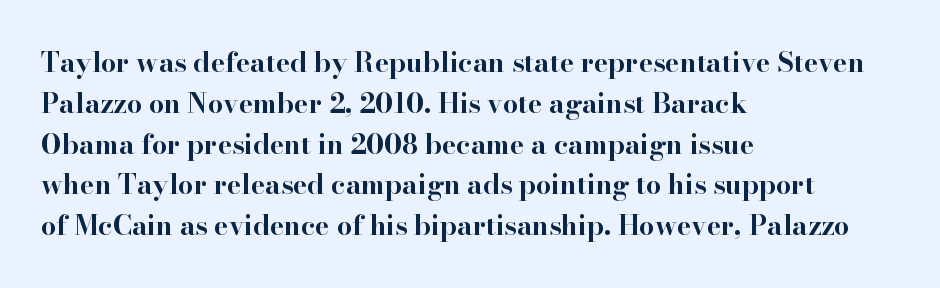
{"italic": "no", "bold": "yes", "underline": "no", "align": "left", "line_spacing": "normal", "line_spacing_ratio": 1.51, "letter_spacing": "normal", "letter_spacing_em": 0.0, "glyph_px": 27}
